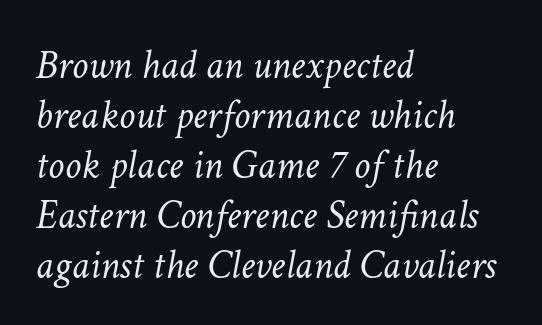
{"italic": "yes", "lean": "right", "slant_degrees": 11, "bold": "no", "weight": "light", "width": "normal", "stroke_contrast": "low", "x_height": "medium", "monospaced": "no", "underline": "no", "align": "left", "line_spacing_ratio": 1.22, "letter_spacing": "normal", "letter_spacing_em": 0.0, "glyph_px": 41}
